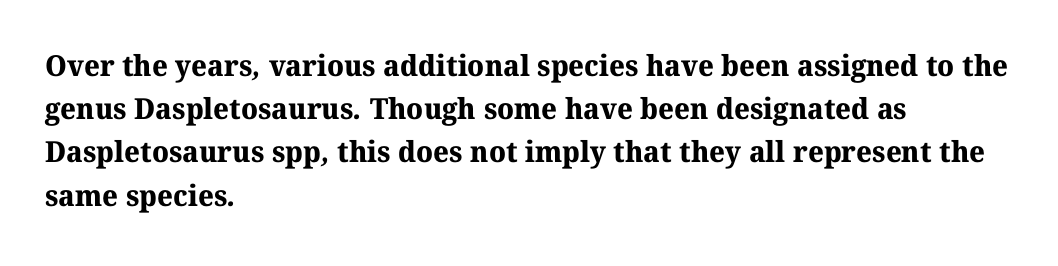
The image shows 29 px bold serif type; set left-aligned, normal line spacing (1.49x), normal letter spacing, not underlined; medium stroke contrast and a medium x-height.
